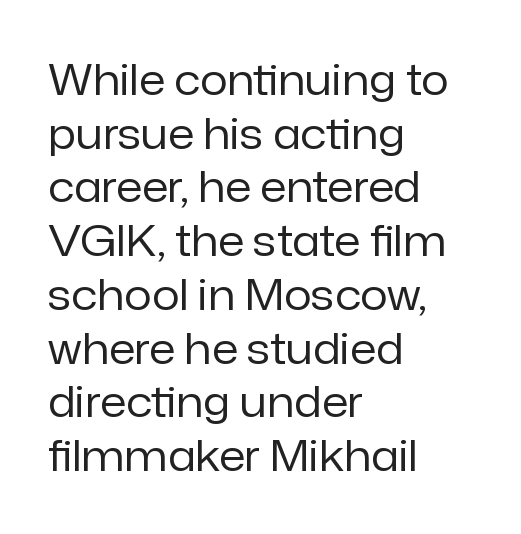
Horizontal alignment here is leftward, the default for most running prose. Looks like regular typesetting: each glyph gets only the width it needs. A sans-serif font was chosen for this passage. The typeface has the unassuming heft of standard copy or less.
